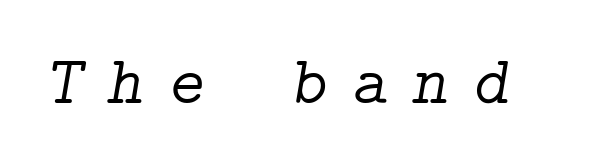
{"serif": "yes", "italic": "yes", "lean": "right", "slant_degrees": 9, "bold": "no", "weight": "light", "width": "normal", "stroke_contrast": "low", "x_height": "medium", "underline": "no", "letter_spacing": "wide", "letter_spacing_em": 0.36, "glyph_px": 69}
